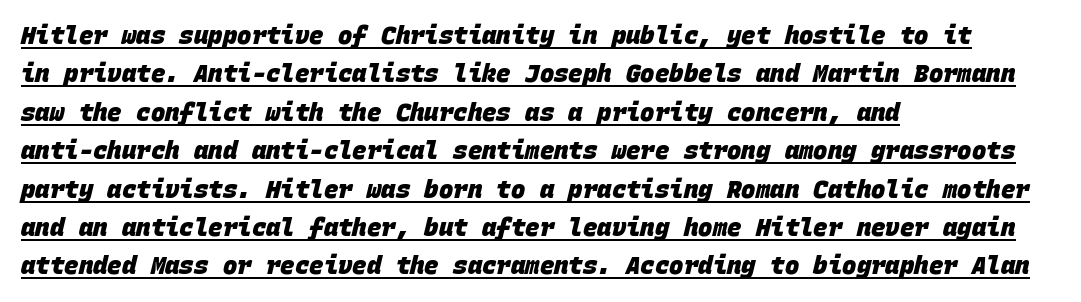
The image shows 24 px bold type; set left-aligned, normal line spacing (1.6x), normal letter spacing, underlined.
